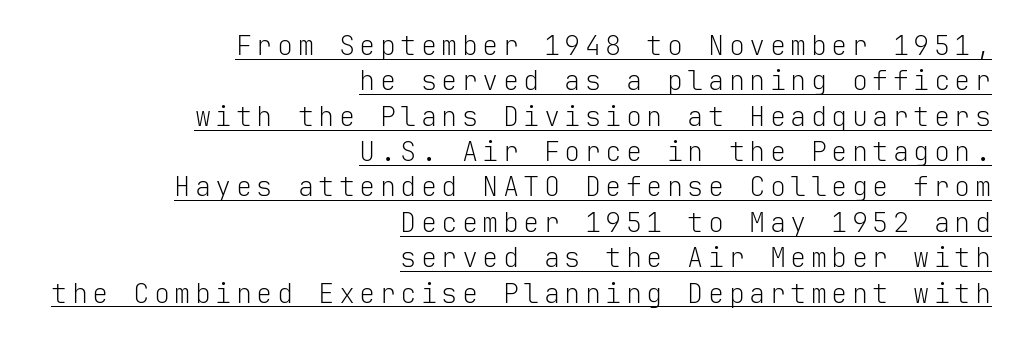
Q: Is the text bold? A: No.
Q: Is the text italic (slanted)? A: No, it is upright.
Q: Is the text underlined? A: Yes.
Q: How is the paragraph aligned? A: Right-aligned.
Q: Is the spacing between lines tight, normal or loose? A: Normal.
